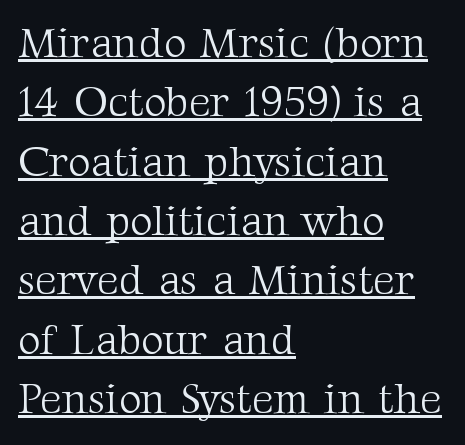
Caption: lettering with a line underneath. The face used here is rendered with its standard letterfit. The block of text has a typical density, with ordinary space between rows. Unlike a clean sans, this face finishes its strokes with serifs. This reads as an unemphasized weight, regular at the heaviest.
